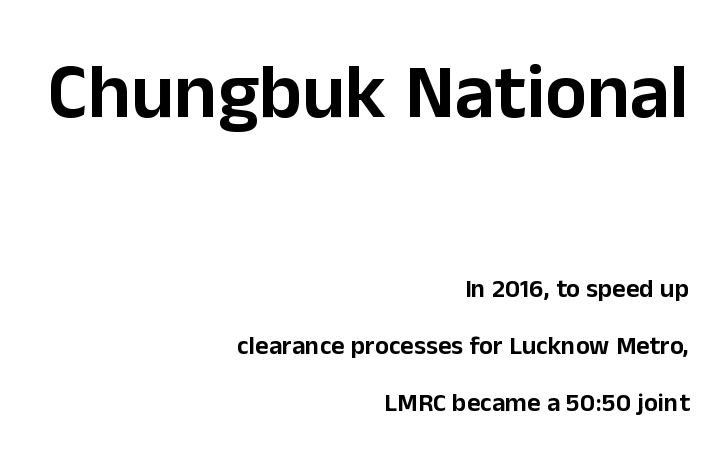
Ascenders rise straight up at ninety degrees. Type size steps down from the first block to the second. The characters display no serif detailing; their extremities are plain. Varying glyph widths throughout — classic text-font behaviour. Only glyphs here, with clear space below each row. The passage shown stacks its lines with a broad gap.
